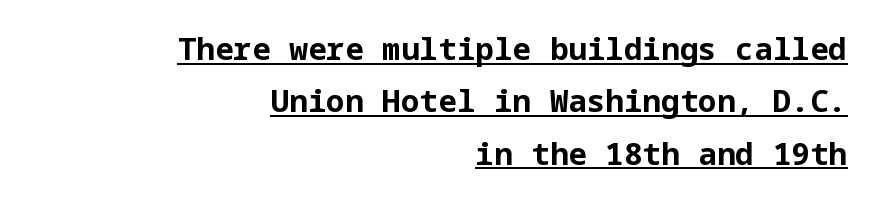
Q: Is the text bold? A: Yes.
Q: Is the text italic (slanted)? A: No, it is upright.
Q: Is the typeface a serif or a sans-serif typeface? A: Sans-serif.
Q: Is the text underlined? A: Yes.
Q: How is the paragraph aligned? A: Right-aligned.
Q: Is the spacing between letters normal or unusually wide? A: Normal.
Q: Is the spacing between lines tight, normal or loose? A: Normal.
Q: Width (condensed, normal, or wide)? A: Normal.
Q: Stroke contrast? A: Low.
Q: x-height? A: Medium.
